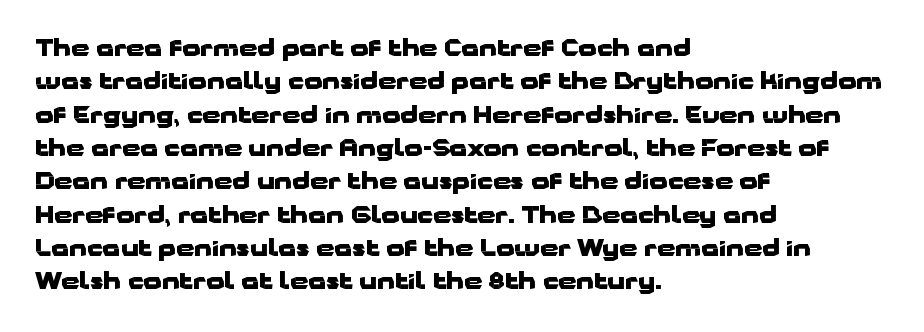
Every letter is thick-stroked: bold, no question. The space directly below the letters is spotless. How would I describe the line gaps? Plain and ordinary. A classic flush-left, rag-right setting is used for this passage. The specimen reads as upright at a glance.
